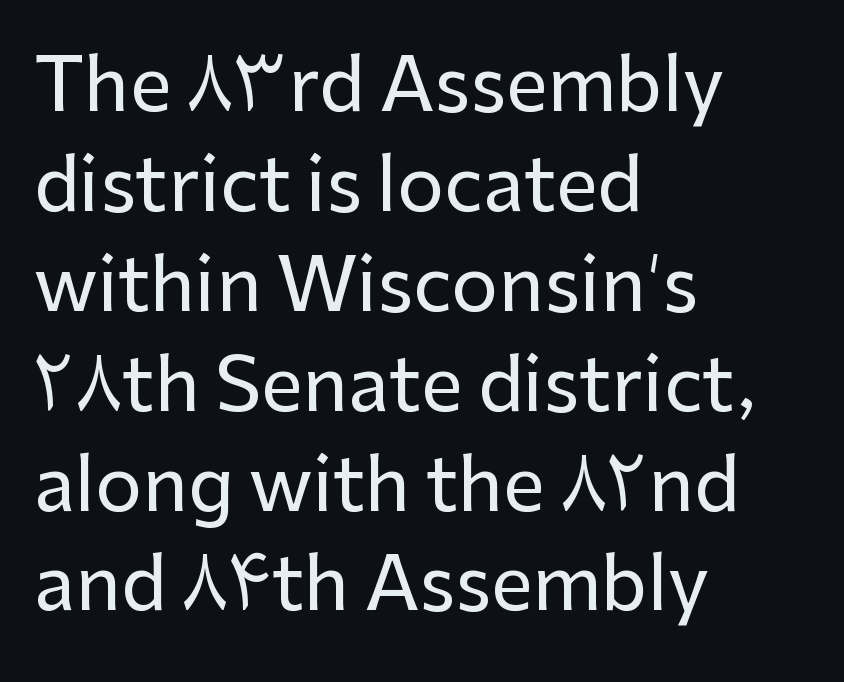
The image shows 74 px sans-serif type, upright; set left-aligned, normal line spacing (1.35x), normal letter spacing, not underlined; low stroke contrast and a medium x-height.
